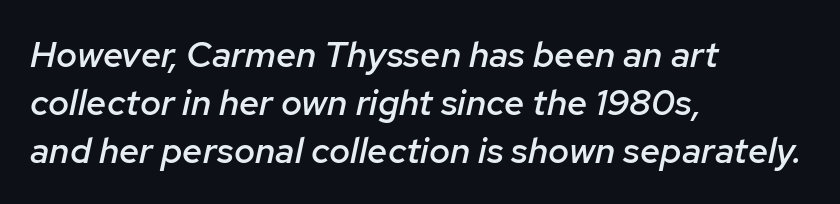
Q: Is the text bold? A: Semi-bold.
Q: Is the text italic (slanted)? A: Yes, it leans right by about 12 degrees.
Q: Is the text underlined? A: No.
Q: How is the paragraph aligned? A: Left-aligned.
Q: Is the spacing between letters normal or unusually wide? A: Normal.
Q: Is the spacing between lines tight, normal or loose? A: Normal.
Q: Width (condensed, normal, or wide)? A: Normal.
Q: Stroke contrast? A: Low.
Q: x-height? A: Medium.
Q: Monospaced? A: No.
